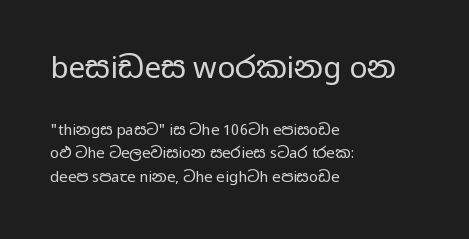
The image shows 30 px regular-weight, wide sans-serif type, upright; set left-aligned, normal line spacing (1.56x), normal letter spacing, not underlined; the first (top) block is 2.0x larger; low stroke contrast and a medium x-height.
